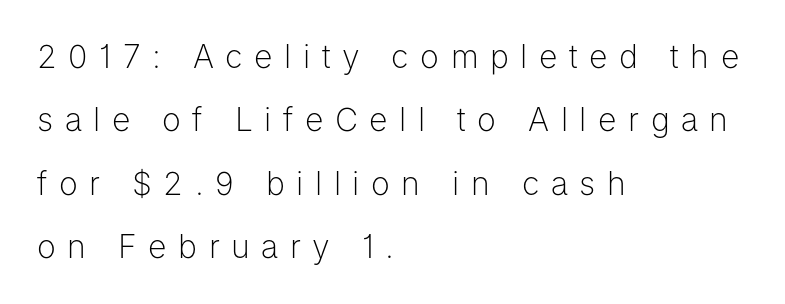
The image shows 32 px light sans-serif type, upright; set left-aligned, loose line spacing (1.98x), unusually wide letter spacing (+0.36 em), not underlined; low stroke contrast and a medium x-height.
